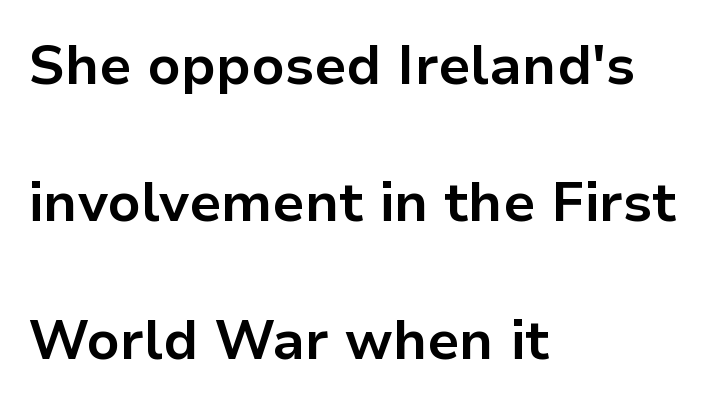
Q: Is the text bold? A: Yes.
Q: Is the text italic (slanted)? A: No, it is upright.
Q: Is the typeface a serif or a sans-serif typeface? A: Sans-serif.
Q: Is the text underlined? A: No.
Q: How is the paragraph aligned? A: Left-aligned.
Q: Is the spacing between letters normal or unusually wide? A: Normal.
Q: Is the spacing between lines tight, normal or loose? A: Loose.
Q: Width (condensed, normal, or wide)? A: Normal.
Q: Stroke contrast? A: Low.
Q: x-height? A: Medium.
Q: Monospaced? A: No.
